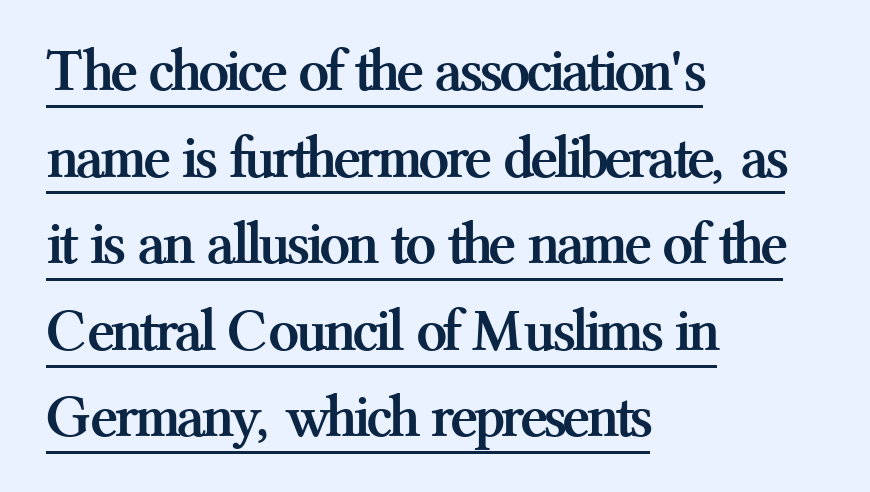
Examine the stroke ends and you'll spot serifs. The paragraph shown leans on its left margin. A typesetter would call this zero additional tracking. Posture: vertical. Each glyph is drawn with heavy, bold strokes.
